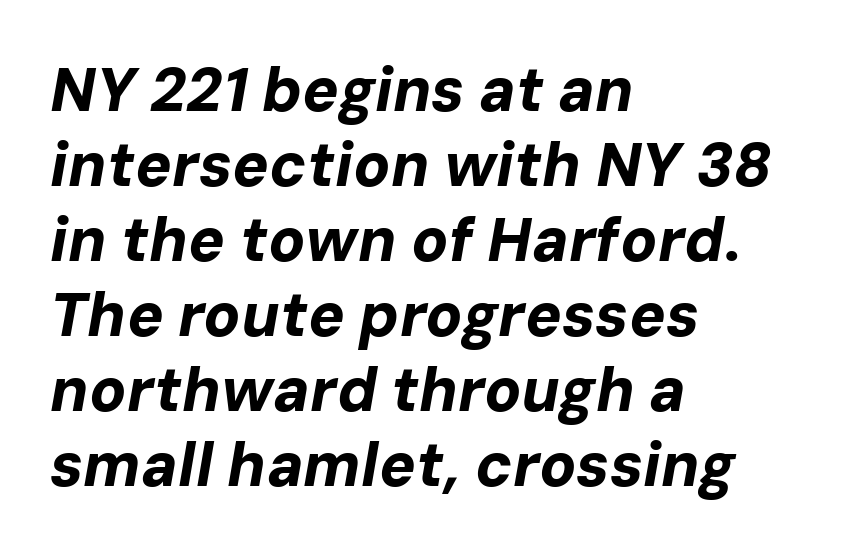
How are the letters spaced? Ordinarily, with no added tracking. Heft: maximum for text — a bold. Layout note: lines flush left. Check the space under the baseline: it is left empty.
